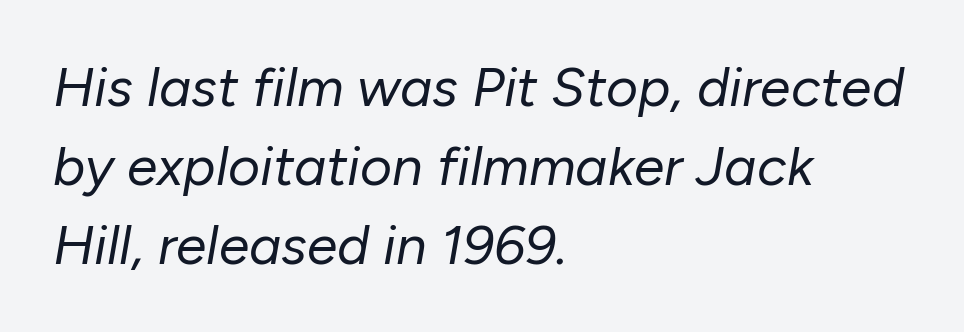
Q: Is the text bold? A: No.
Q: Is the text italic (slanted)? A: Yes, it leans right by about 10 degrees.
Q: Is the text underlined? A: No.
Q: How is the paragraph aligned? A: Left-aligned.
Q: Is the spacing between letters normal or unusually wide? A: Normal.
Q: Is the spacing between lines tight, normal or loose? A: Normal.
Q: Width (condensed, normal, or wide)? A: Normal.
Q: Stroke contrast? A: Low.
Q: x-height? A: Medium.
Q: Monospaced? A: No.
